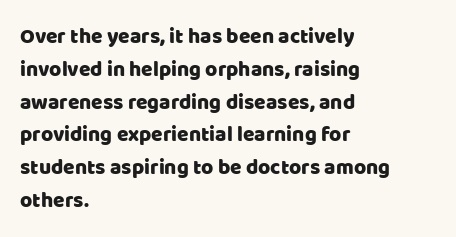
Whoever set this chose a conventional vertical rhythm. Quick note: not italic, upright. Only glyphs here, with clear space below each row. The horizontal fit of the characters is conventional and even. Notice how the passage keeps a crisp vertical edge on the left only.
